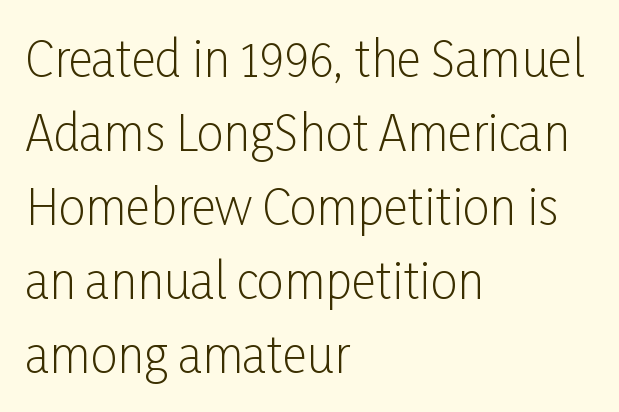
The image shows 48 px light, condensed sans-serif type, upright; set left-aligned, normal line spacing (1.54x), normal letter spacing, not underlined; low stroke contrast and a medium x-height.
